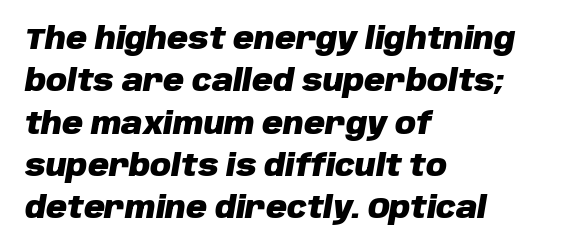
Q: Is the text bold? A: Yes.
Q: Is the text italic (slanted)? A: Yes, it leans right by about 10 degrees.
Q: Is the text underlined? A: No.
Q: How is the paragraph aligned? A: Left-aligned.
Q: Is the spacing between letters normal or unusually wide? A: Normal.
Q: Is the spacing between lines tight, normal or loose? A: Normal.
Q: Width (condensed, normal, or wide)? A: Normal.
Q: Stroke contrast? A: Low.
Q: x-height? A: Large.
Q: Monospaced? A: No.
